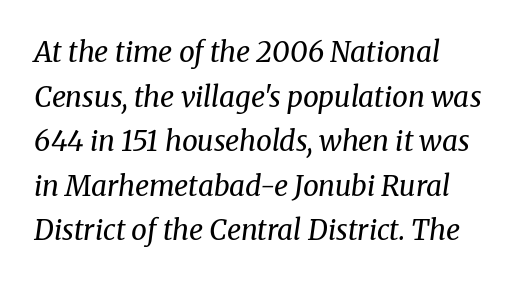
{"serif": "yes", "italic": "yes", "lean": "right", "slant_degrees": 8, "bold": "no", "weight": "regular", "width": "normal", "stroke_contrast": "medium", "x_height": "medium", "monospaced": "no", "underline": "no", "align": "left", "line_spacing": "normal", "line_spacing_ratio": 1.59, "letter_spacing": "normal", "letter_spacing_em": 0.0, "glyph_px": 28}
